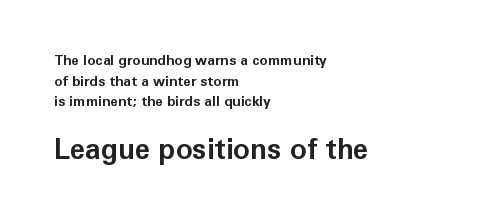
Q: Is the text bold? A: Yes.
Q: Is the text italic (slanted)? A: No, it is upright.
Q: Is the typeface a serif or a sans-serif typeface? A: Sans-serif.
Q: Is the text underlined? A: No.
Q: How is the paragraph aligned? A: Left-aligned.
Q: Is the spacing between letters normal or unusually wide? A: Normal.
Q: Is the spacing between lines tight, normal or loose? A: Normal.
Q: Which block of text is set in a larger size, the first (top) or the second (bottom)? A: The second (bottom) one.
Q: Width (condensed, normal, or wide)? A: Normal.
Q: Stroke contrast? A: Low.
Q: x-height? A: Medium.
Q: Monospaced? A: No.
